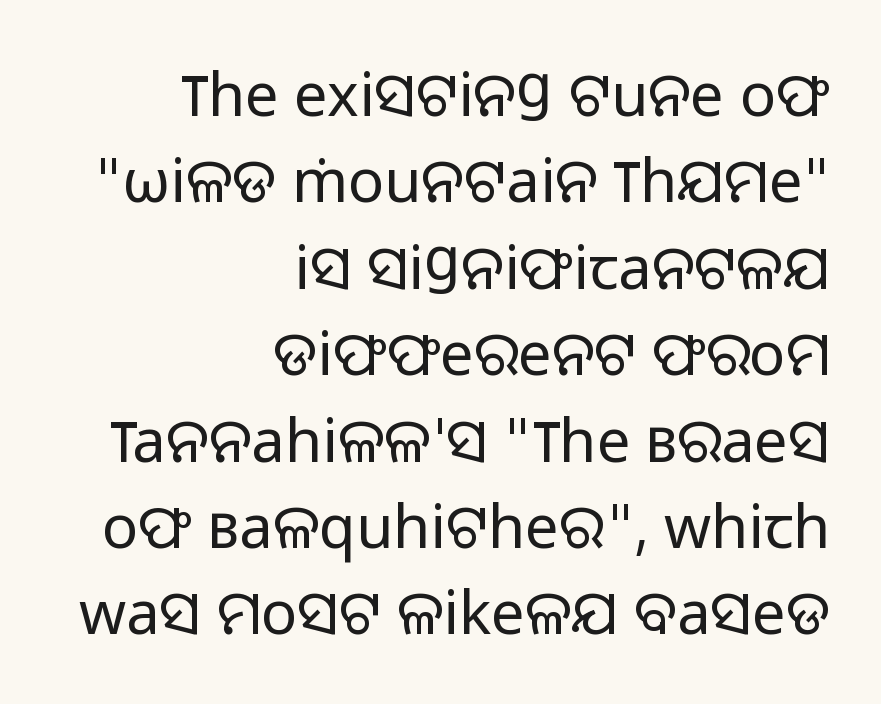
Q: Is the text bold? A: No.
Q: Is the text italic (slanted)? A: No, it is upright.
Q: Is the typeface a serif or a sans-serif typeface? A: Sans-serif.
Q: Is the text underlined? A: No.
Q: How is the paragraph aligned? A: Right-aligned.
Q: Is the spacing between letters normal or unusually wide? A: Normal.
Q: Is the spacing between lines tight, normal or loose? A: Normal.
Q: Width (condensed, normal, or wide)? A: Normal.
Q: Stroke contrast? A: Low.
Q: x-height? A: Medium.
Q: Monospaced? A: No.
